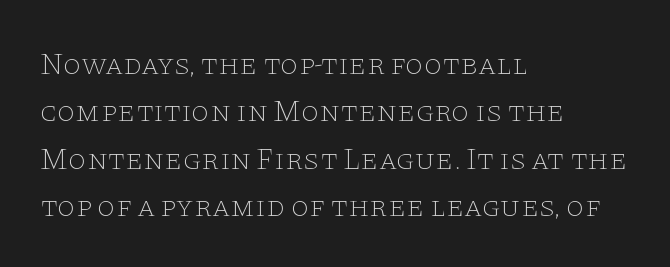
{"serif": "yes", "italic": "no", "bold": "no", "weight": "thin", "width": "wide", "stroke_contrast": "low", "x_height": "large", "monospaced": "no", "underline": "no", "align": "left", "line_spacing": "normal", "line_spacing_ratio": 1.58, "letter_spacing": "normal", "letter_spacing_em": 0.0, "glyph_px": 30}
